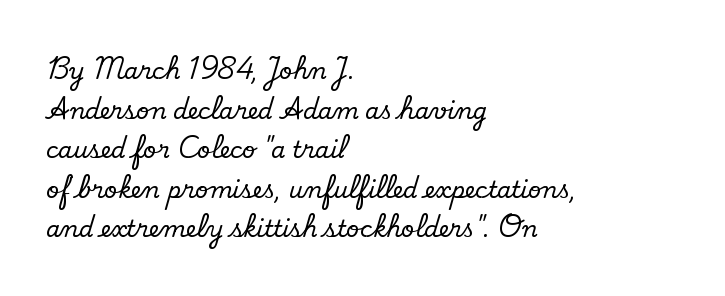
{"underline": "no", "align": "left", "line_spacing_ratio": 1.72, "letter_spacing": "normal", "letter_spacing_em": 0.0, "glyph_px": 23}
